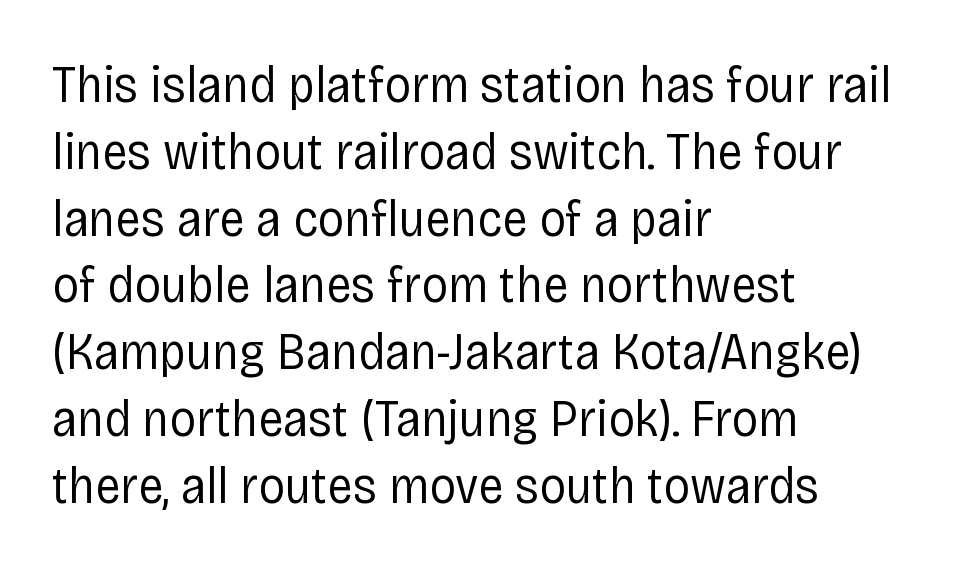
{"serif": "no", "italic": "no", "bold": "no", "weight": "regular", "width": "condensed", "stroke_contrast": "low", "x_height": "large", "monospaced": "no", "underline": "no", "align": "left", "line_spacing": "normal", "line_spacing_ratio": 1.26, "letter_spacing": "normal", "letter_spacing_em": 0.0, "glyph_px": 53}
